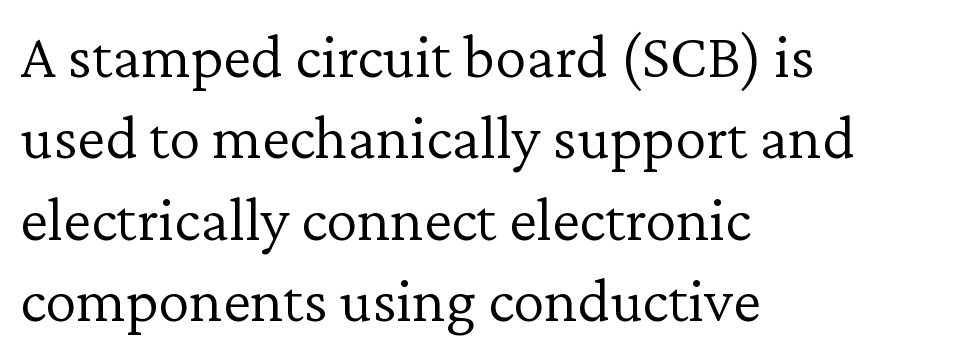
{"serif": "yes", "italic": "no", "bold": "no", "weight": "light", "width": "normal", "stroke_contrast": "low", "x_height": "medium", "monospaced": "no", "underline": "no", "align": "left", "line_spacing": "normal", "line_spacing_ratio": 1.29, "letter_spacing": "normal", "letter_spacing_em": 0.0, "glyph_px": 63}
